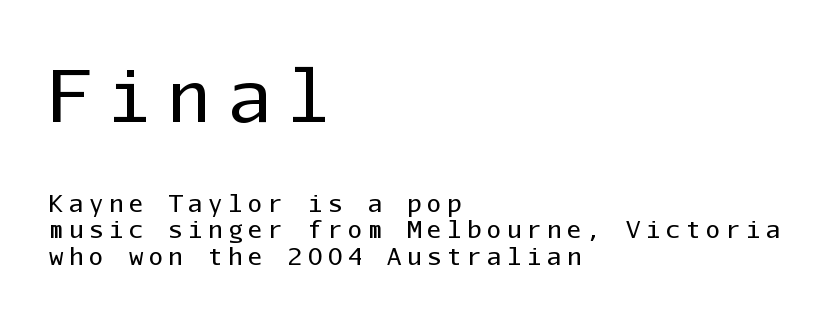
The image shows 72 px regular-weight sans-serif type, upright, monospaced; set left-aligned, tight line spacing (1.11x), unusually wide letter spacing (+0.23 em), not underlined; the first (top) block is 3.0x larger; low stroke contrast and a medium x-height.
